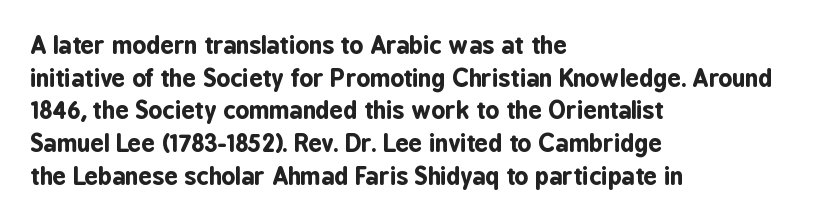
The image shows 24 px bold type, upright; set left-aligned, normal line spacing (1.36x), normal letter spacing, not underlined.
